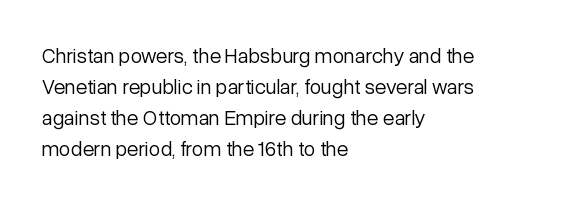
The image shows 21 px text type, upright; set left-aligned, normal line spacing (1.48x), normal letter spacing, not underlined.
